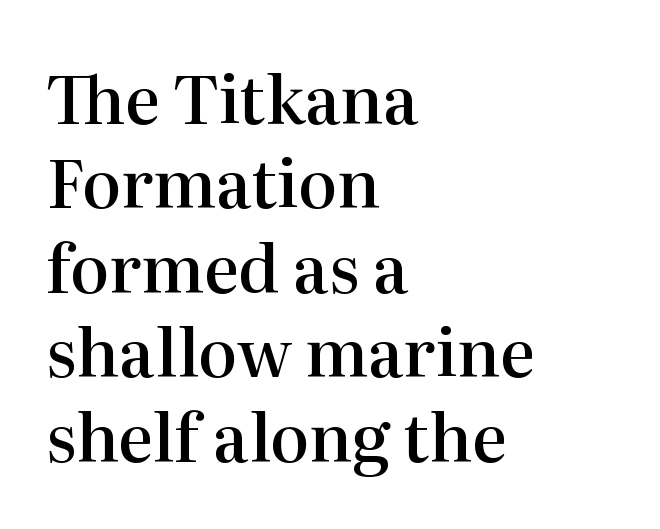
The image shows 66 px semibold serif type, upright; set left-aligned, normal line spacing (1.28x), normal letter spacing, not underlined; high stroke contrast and a medium x-height.
